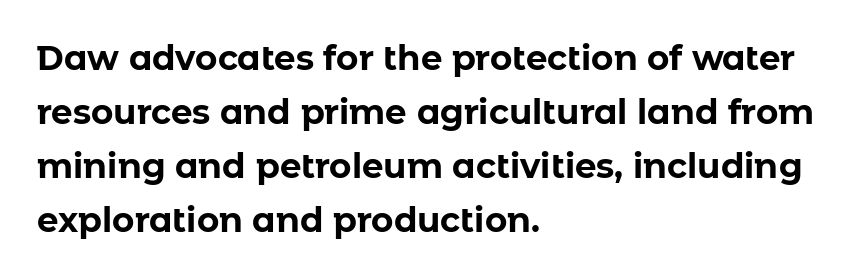
Q: Is the text bold? A: Yes.
Q: Is the text italic (slanted)? A: No, it is upright.
Q: Is the typeface a serif or a sans-serif typeface? A: Sans-serif.
Q: Is the text underlined? A: No.
Q: How is the paragraph aligned? A: Left-aligned.
Q: Is the spacing between letters normal or unusually wide? A: Normal.
Q: Is the spacing between lines tight, normal or loose? A: Normal.
Q: Width (condensed, normal, or wide)? A: Normal.
Q: Stroke contrast? A: Low.
Q: x-height? A: Medium.
Q: Monospaced? A: No.
